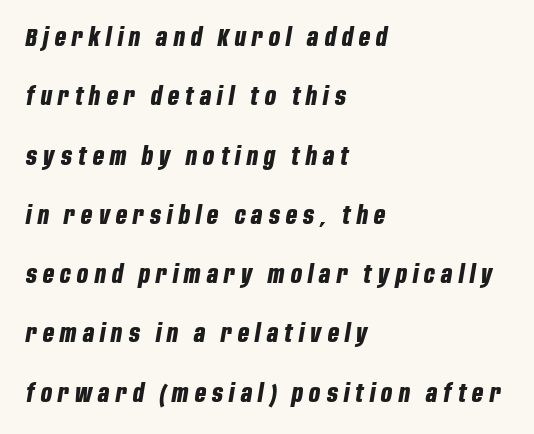
Q: Is the text bold? A: Yes.
Q: Is the text italic (slanted)? A: Yes, it leans right by about 10 degrees.
Q: Is the text underlined? A: No.
Q: How is the paragraph aligned? A: Left-aligned.
Q: Is the spacing between letters normal or unusually wide? A: Unusually wide.
Q: Is the spacing between lines tight, normal or loose? A: Loose.
